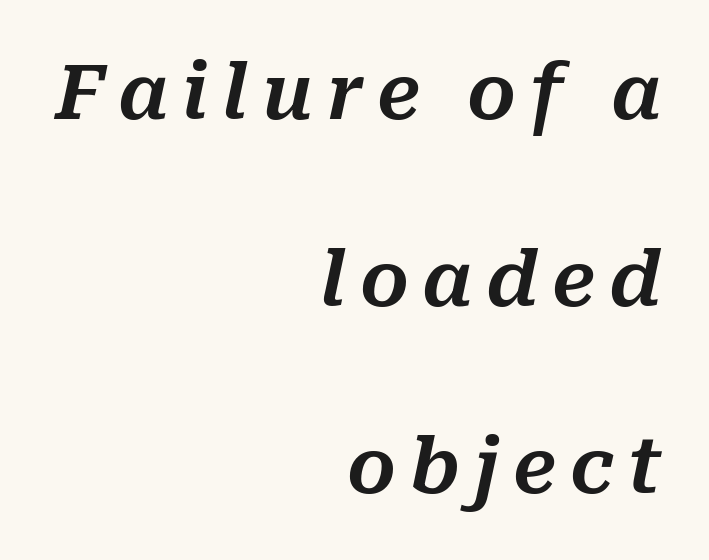
Q: Is the text italic (slanted)? A: Yes, it leans right by about 10 degrees.
Q: Is the text underlined? A: No.
Q: How is the paragraph aligned? A: Right-aligned.
Q: Is the spacing between lines tight, normal or loose? A: Loose.
Q: Width (condensed, normal, or wide)? A: Normal.
Q: Stroke contrast? A: Medium.
Q: x-height? A: Medium.
Q: Monospaced? A: No.
